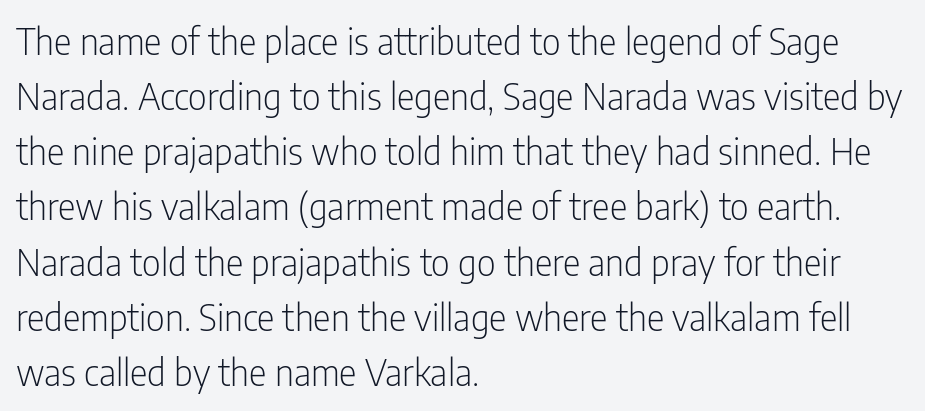
A typesetter would call this leading conventional body-copy spacing. Looks like regular typesetting: each glyph gets only the width it needs. On a weight scale, this lands at 450 or below. Every row of glyphs begins at an identical x-position on the left. Between one letter and the next there's only the usual sliver of space. A roman cut, with each character standing at attention.
